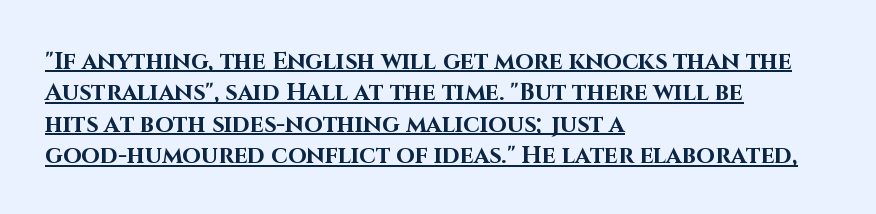
The image shows 24 px bold type, upright; set left-aligned, normal line spacing (1.31x), normal letter spacing, underlined.
